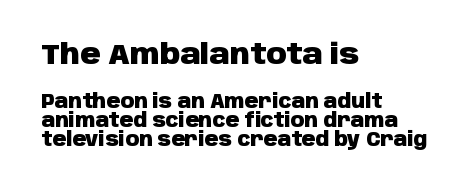
The image shows 28 px heavy sans-serif type, upright; set left-aligned, tight line spacing (1.01x), normal letter spacing, not underlined; the first (top) block is 1.47x larger; low stroke contrast and a large x-height.
